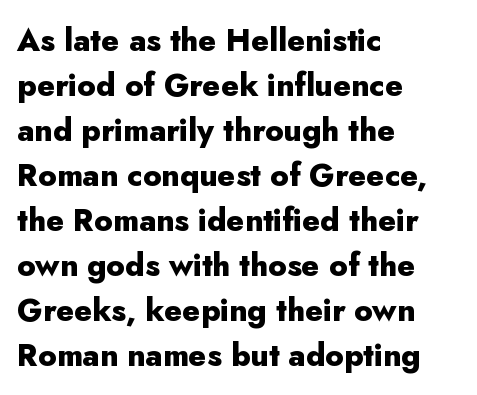
Q: Is the text bold? A: Yes.
Q: Is the text italic (slanted)? A: No, it is upright.
Q: Is the typeface a serif or a sans-serif typeface? A: Sans-serif.
Q: Is the text underlined? A: No.
Q: How is the paragraph aligned? A: Left-aligned.
Q: Is the spacing between letters normal or unusually wide? A: Normal.
Q: Is the spacing between lines tight, normal or loose? A: Normal.
Q: Width (condensed, normal, or wide)? A: Normal.
Q: Stroke contrast? A: Low.
Q: x-height? A: Small.
Q: Monospaced? A: No.
